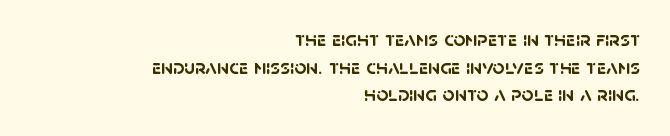
The image shows 21 px bold type; set right-aligned, normal line spacing (1.31x), normal letter spacing, not underlined.
